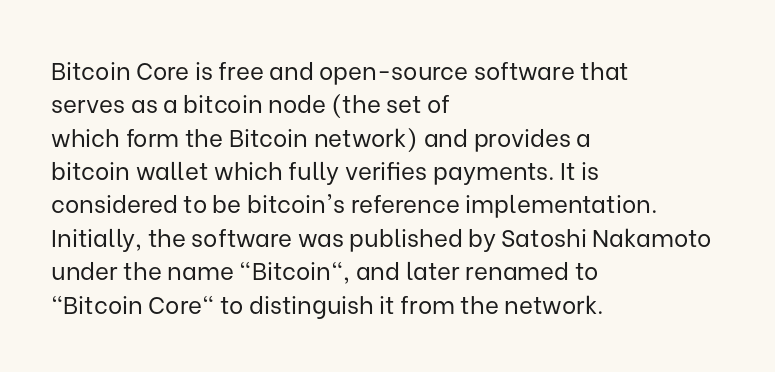
{"italic": "no", "bold": "no", "underline": "no", "align": "left", "line_spacing": "normal", "line_spacing_ratio": 1.39, "letter_spacing": "normal", "letter_spacing_em": 0.0, "glyph_px": 24}
